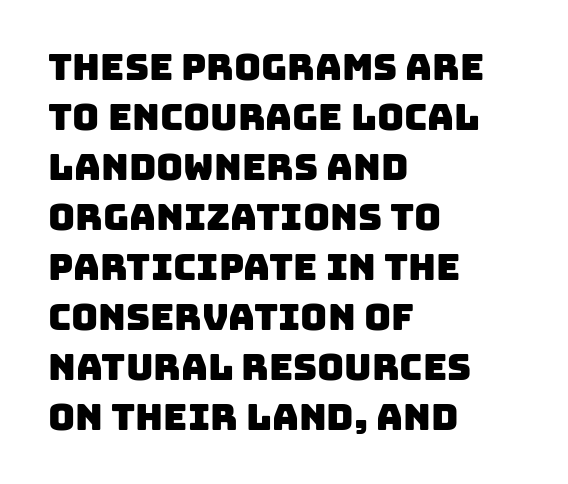
Q: Is the typeface a serif or a sans-serif typeface? A: Sans-serif.
Q: Is the text underlined? A: No.
Q: How is the paragraph aligned? A: Left-aligned.
Q: Is the spacing between letters normal or unusually wide? A: Normal.
Q: Is the spacing between lines tight, normal or loose? A: Normal.
Q: Width (condensed, normal, or wide)? A: Normal.
Q: Stroke contrast? A: Low.
Q: x-height? A: Large.
Q: Monospaced? A: No.
